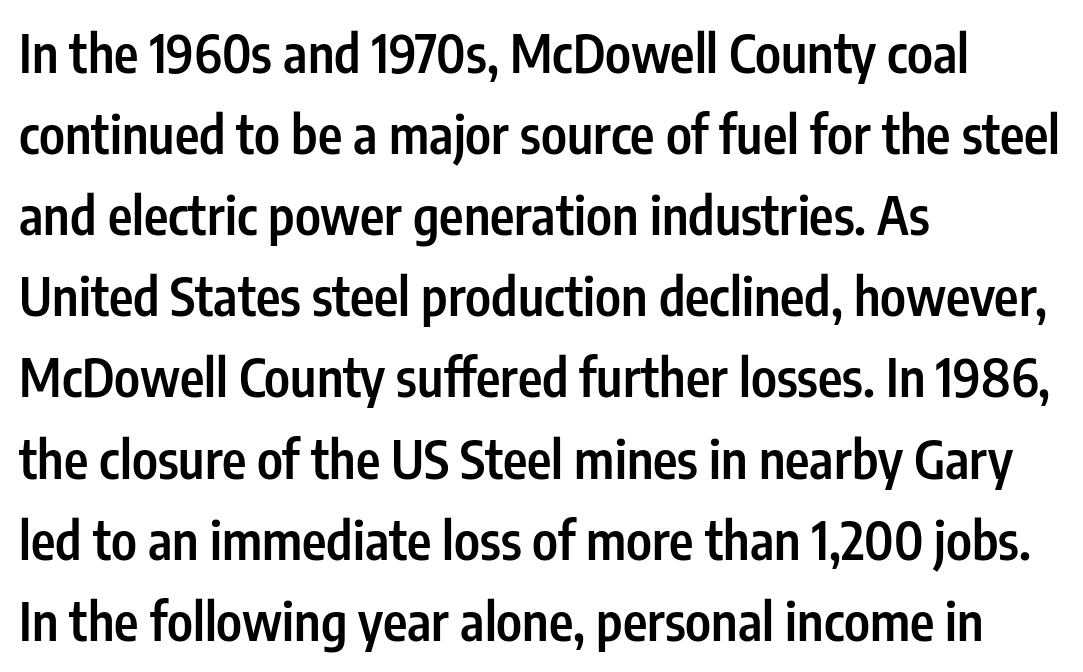
The image shows 52 px semibold, condensed sans-serif type, upright; set left-aligned, normal line spacing (1.56x), normal letter spacing, not underlined; low stroke contrast and a medium x-height.
